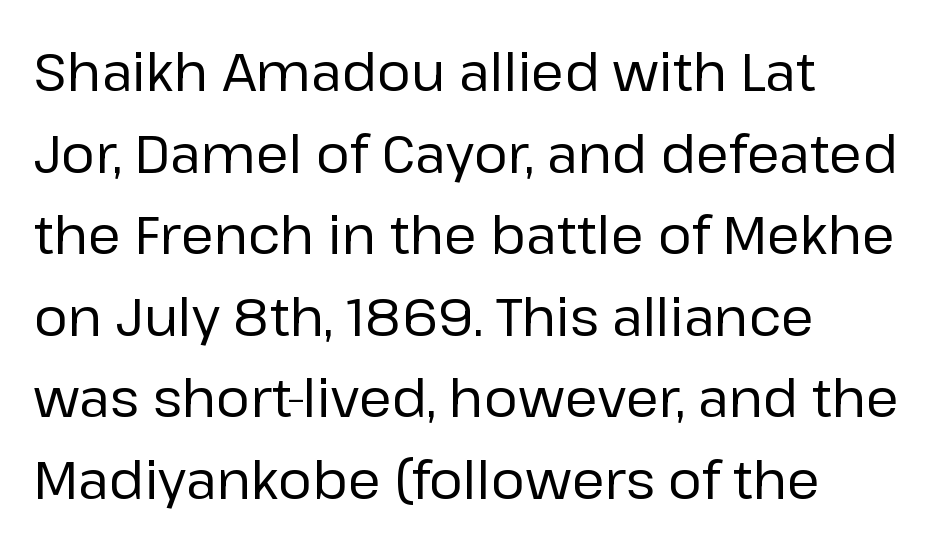
Q: Is the text bold? A: No.
Q: Is the text italic (slanted)? A: No, it is upright.
Q: Is the typeface a serif or a sans-serif typeface? A: Sans-serif.
Q: Is the text underlined? A: No.
Q: Is the spacing between letters normal or unusually wide? A: Normal.
Q: Is the spacing between lines tight, normal or loose? A: Normal.
Q: Width (condensed, normal, or wide)? A: Normal.
Q: Stroke contrast? A: Low.
Q: x-height? A: Medium.
Q: Monospaced? A: No.
